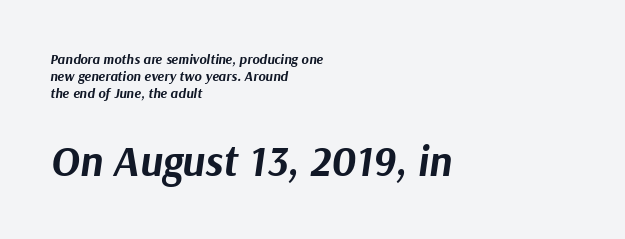
Q: Is the text bold? A: Yes.
Q: Is the text italic (slanted)? A: Yes, it leans right by about 9 degrees.
Q: Is the text underlined? A: No.
Q: How is the paragraph aligned? A: Left-aligned.
Q: Is the spacing between letters normal or unusually wide? A: Normal.
Q: Which block of text is set in a larger size, the first (top) or the second (bottom)? A: The second (bottom) one.
Q: Width (condensed, normal, or wide)? A: Normal.
Q: Stroke contrast? A: Medium.
Q: x-height? A: Medium.
Q: Monospaced? A: No.
